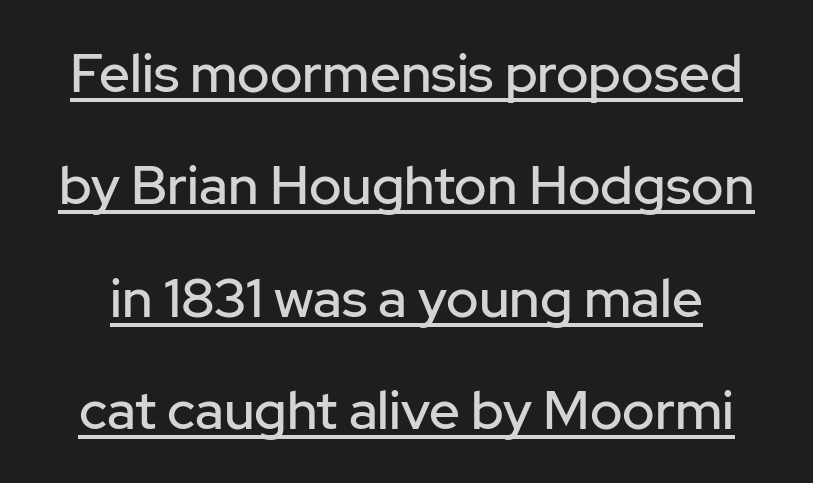
The image shows 54 px sans-serif type, upright; set loose line spacing (2.08x), normal letter spacing, underlined; low stroke contrast and a medium x-height.
